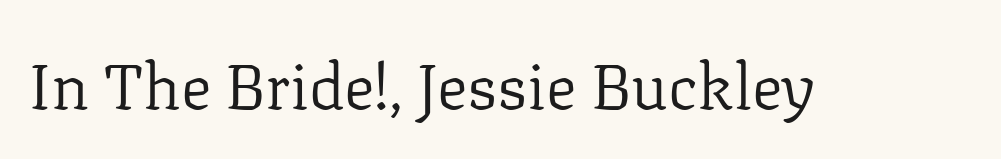
The image shows 64 px regular-weight serif type, upright; set normal letter spacing, not underlined; low stroke contrast and a medium x-height.
